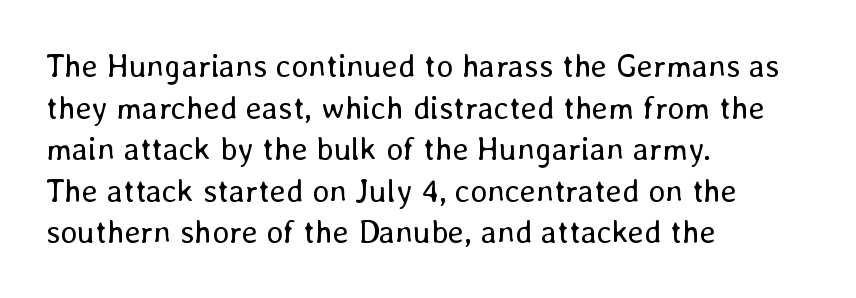
{"italic": "no", "bold": "no", "weight": "regular", "width": "normal", "stroke_contrast": "low", "x_height": "medium", "monospaced": "no", "underline": "no", "align": "left", "line_spacing": "normal", "line_spacing_ratio": 1.3, "letter_spacing": "normal", "letter_spacing_em": 0.0, "glyph_px": 32}
